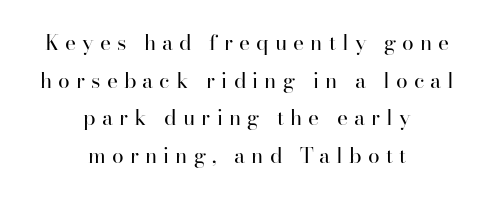
Q: Is the text bold? A: No.
Q: Is the text italic (slanted)? A: No, it is upright.
Q: Is the text underlined? A: No.
Q: How is the paragraph aligned? A: Centered.
Q: Is the spacing between letters normal or unusually wide? A: Unusually wide.
